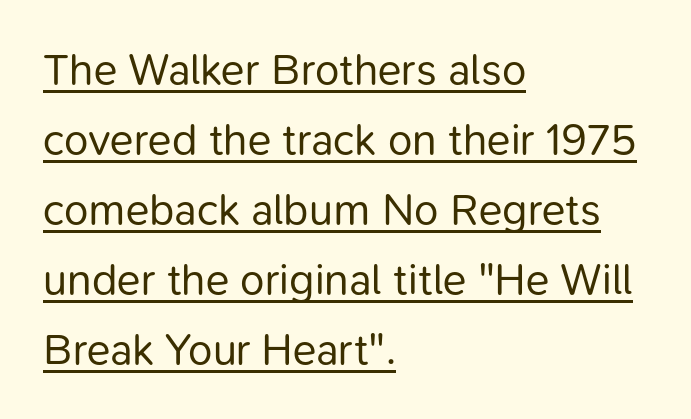
Q: Is the text bold? A: No.
Q: Is the text italic (slanted)? A: No, it is upright.
Q: Is the typeface a serif or a sans-serif typeface? A: Sans-serif.
Q: Is the text underlined? A: Yes.
Q: How is the paragraph aligned? A: Left-aligned.
Q: Is the spacing between letters normal or unusually wide? A: Normal.
Q: Is the spacing between lines tight, normal or loose? A: Normal.
Q: Width (condensed, normal, or wide)? A: Normal.
Q: Stroke contrast? A: Low.
Q: x-height? A: Medium.
Q: Monospaced? A: No.
